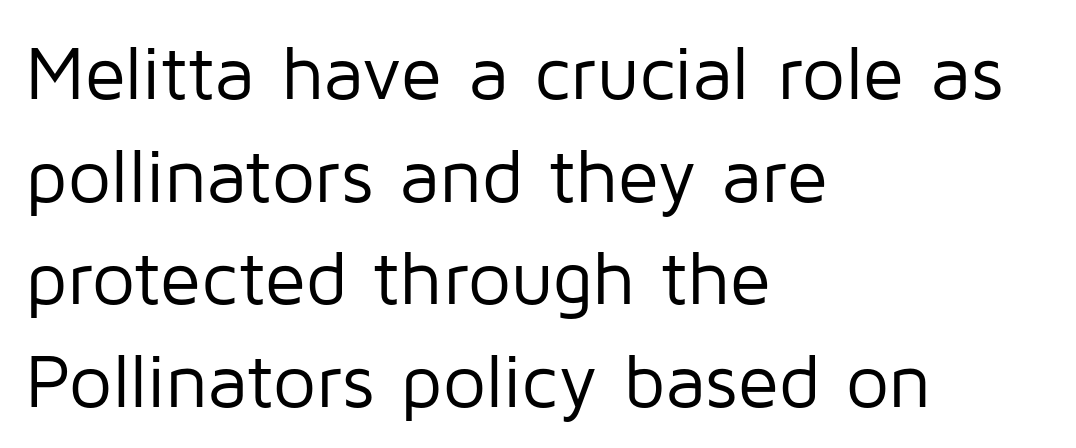
The image shows 76 px regular-weight sans-serif type, upright; set left-aligned, normal line spacing (1.35x), normal letter spacing, not underlined; low stroke contrast and a medium x-height.
